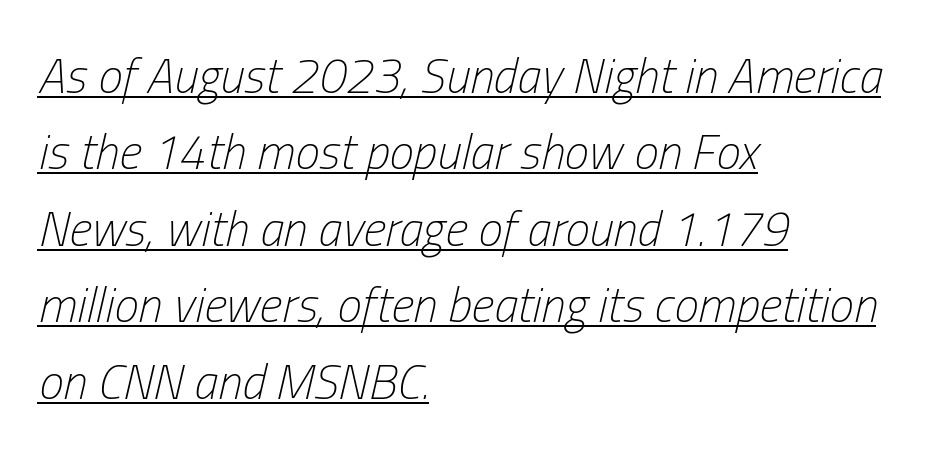
Q: Is the text bold? A: No.
Q: Is the text italic (slanted)? A: Yes, it leans right by about 13 degrees.
Q: Is the text underlined? A: Yes.
Q: How is the paragraph aligned? A: Left-aligned.
Q: Is the spacing between letters normal or unusually wide? A: Normal.
Q: Is the spacing between lines tight, normal or loose? A: Normal.
Q: Width (condensed, normal, or wide)? A: Condensed.
Q: Stroke contrast? A: Low.
Q: x-height? A: Medium.
Q: Monospaced? A: No.
